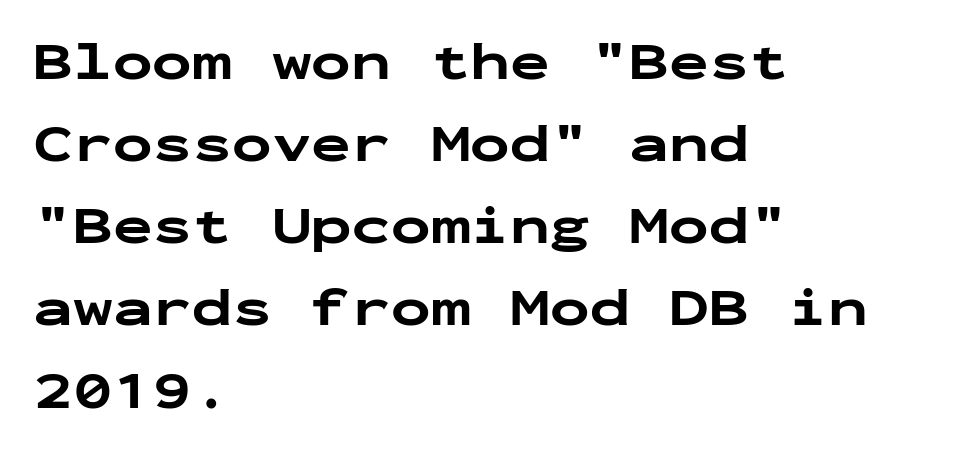
Q: Is the text bold? A: Yes.
Q: Is the text italic (slanted)? A: No, it is upright.
Q: Is the typeface a serif or a sans-serif typeface? A: Sans-serif.
Q: Is the text underlined? A: No.
Q: How is the paragraph aligned? A: Left-aligned.
Q: Is the spacing between letters normal or unusually wide? A: Normal.
Q: Is the spacing between lines tight, normal or loose? A: Normal.
Q: Width (condensed, normal, or wide)? A: Wide.
Q: Stroke contrast? A: Low.
Q: x-height? A: Medium.
Q: Monospaced? A: Yes.
